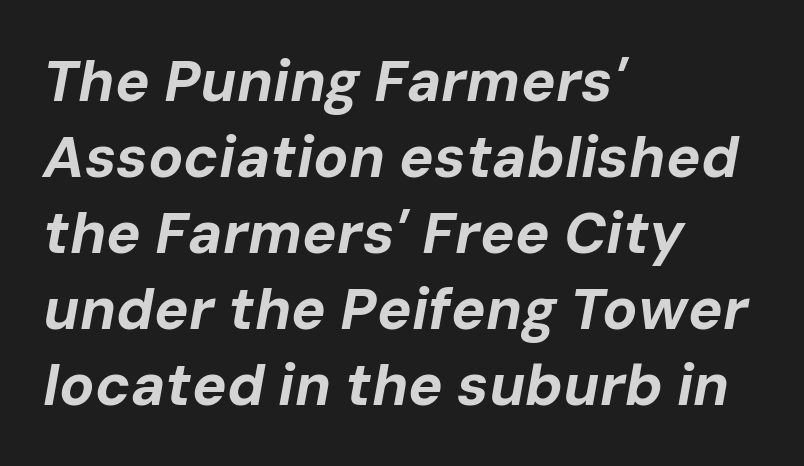
{"italic": "yes", "lean": "right", "slant_degrees": 10, "bold": "yes", "weight": "bold", "width": "normal", "stroke_contrast": "low", "x_height": "medium", "monospaced": "no", "underline": "no", "align": "left", "line_spacing": "normal", "line_spacing_ratio": 1.31, "letter_spacing": "normal", "letter_spacing_em": 0.0, "glyph_px": 58}
